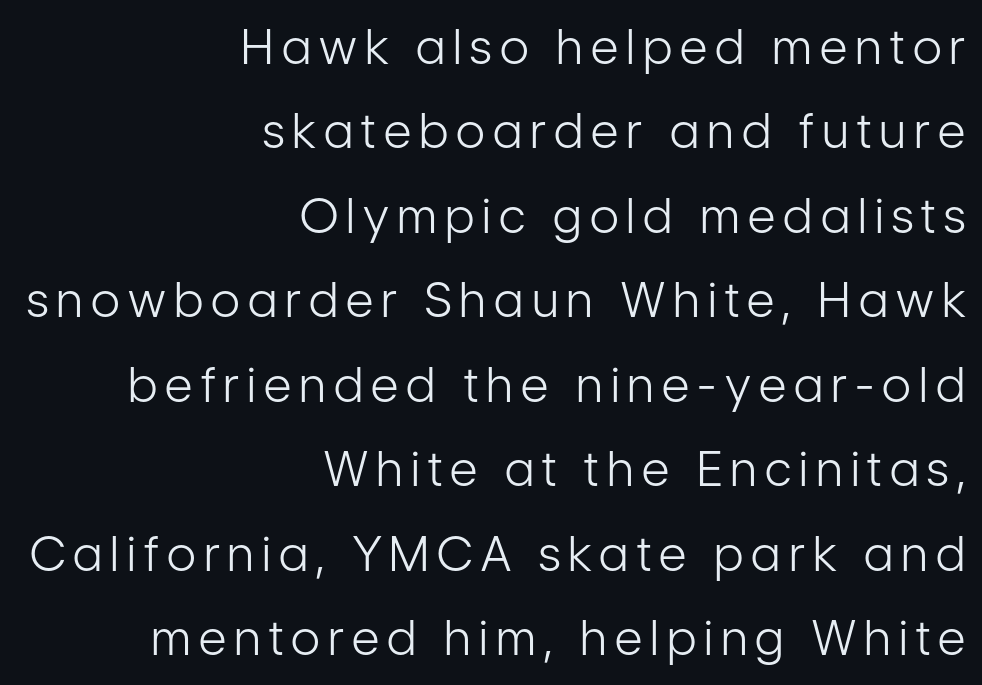
Q: Is the text bold? A: No.
Q: Is the text italic (slanted)? A: No, it is upright.
Q: Is the typeface a serif or a sans-serif typeface? A: Sans-serif.
Q: Is the text underlined? A: No.
Q: How is the paragraph aligned? A: Right-aligned.
Q: Width (condensed, normal, or wide)? A: Condensed.
Q: Stroke contrast? A: Low.
Q: x-height? A: Medium.
Q: Monospaced? A: No.
